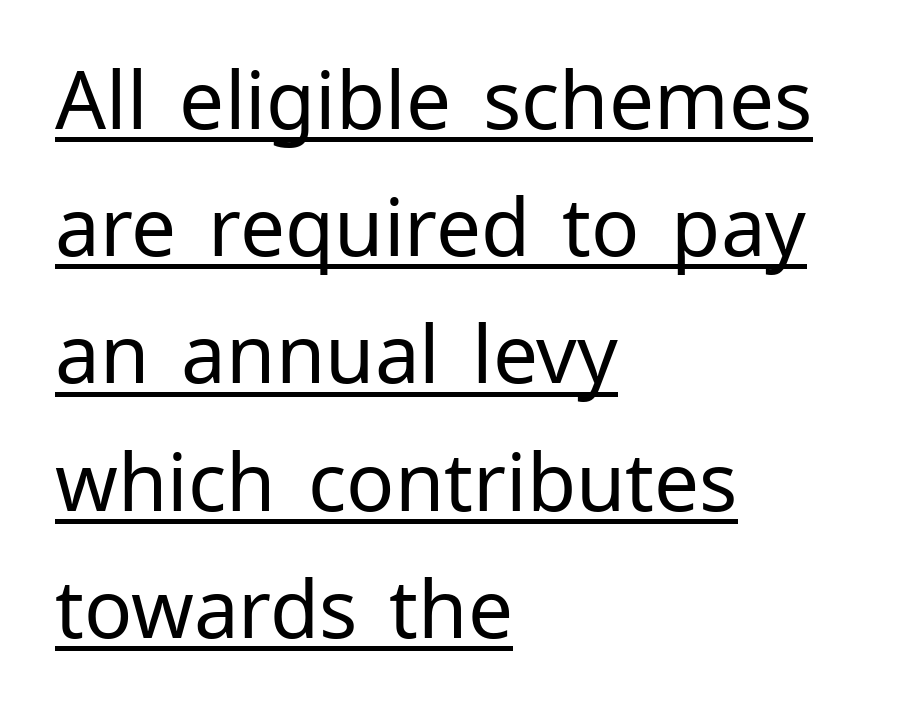
Q: Is the text bold? A: No.
Q: Is the text italic (slanted)? A: No, it is upright.
Q: Is the typeface a serif or a sans-serif typeface? A: Sans-serif.
Q: Is the text underlined? A: Yes.
Q: How is the paragraph aligned? A: Left-aligned.
Q: Is the spacing between letters normal or unusually wide? A: Normal.
Q: Is the spacing between lines tight, normal or loose? A: Normal.
Q: Width (condensed, normal, or wide)? A: Normal.
Q: Stroke contrast? A: Low.
Q: x-height? A: Medium.
Q: Monospaced? A: No.
